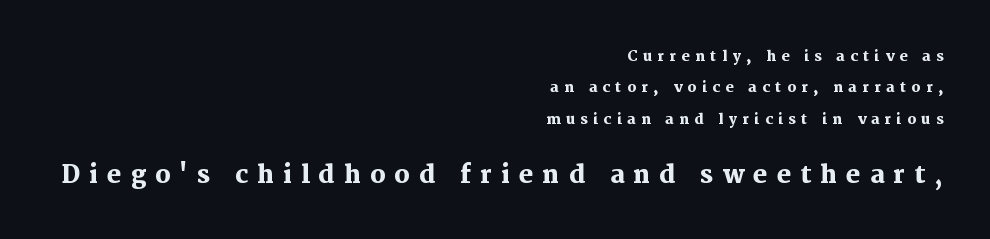
The characters look thick and weighty, a clear bold. Caption: expanded tracking, letters set apart. The rendering uses a large line-height, opening up the rows. The emphasis by scale lands on block number two, below.
